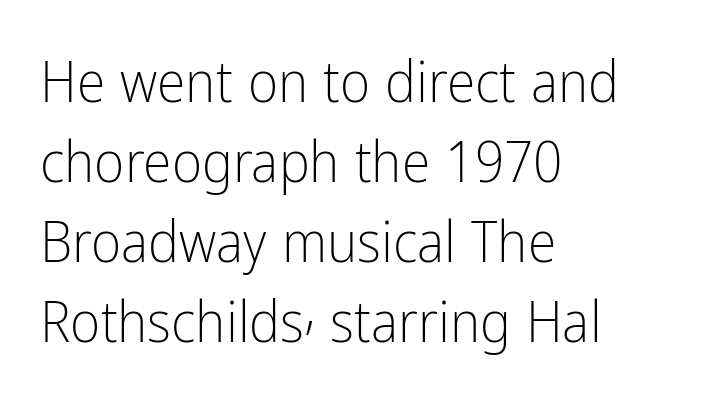
{"serif": "no", "italic": "no", "bold": "no", "weight": "light", "width": "condensed", "stroke_contrast": "low", "x_height": "medium", "monospaced": "no", "underline": "no", "align": "left", "line_spacing": "normal", "line_spacing_ratio": 1.38, "letter_spacing": "normal", "letter_spacing_em": 0.0, "glyph_px": 58}
